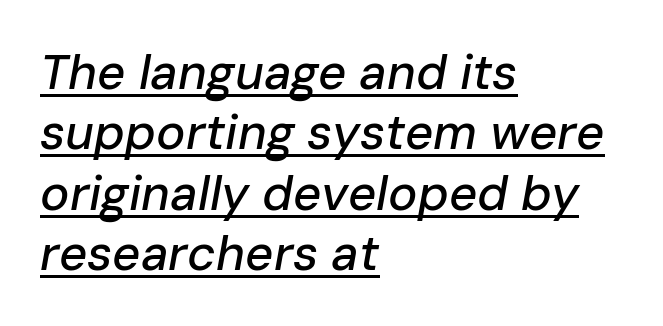
The image shows 49 px text type, italic (leaning right); set left-aligned, line spacing 1.23x, normal letter spacing, underlined; low stroke contrast and a medium x-height.
